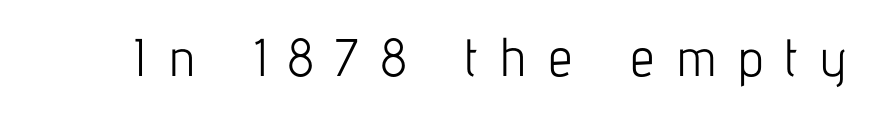
{"serif": "no", "italic": "no", "bold": "no", "weight": "light", "width": "condensed", "stroke_contrast": "low", "x_height": "medium", "monospaced": "no", "underline": "no", "letter_spacing": "wide", "letter_spacing_em": 0.42, "glyph_px": 53}
